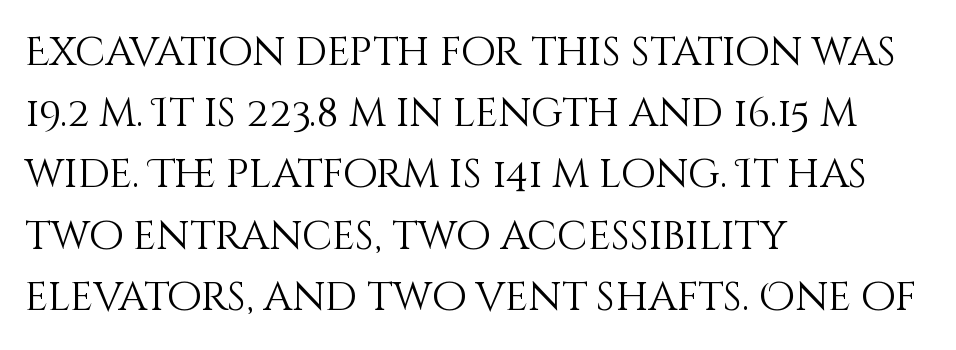
Q: Is the text bold? A: No.
Q: Is the text italic (slanted)? A: No, it is upright.
Q: Is the text underlined? A: No.
Q: How is the paragraph aligned? A: Left-aligned.
Q: Is the spacing between letters normal or unusually wide? A: Normal.
Q: Is the spacing between lines tight, normal or loose? A: Normal.
Q: Width (condensed, normal, or wide)? A: Normal.
Q: Stroke contrast? A: Medium.
Q: x-height? A: Large.
Q: Monospaced? A: No.
